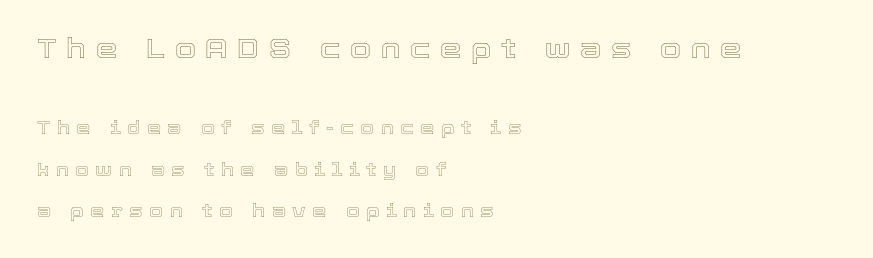
The image shows 27 px text type, upright; set left-aligned, loose line spacing (2.29x), unusually wide letter spacing (+0.36 em), not underlined; the first (top) block is 1.5x larger.
